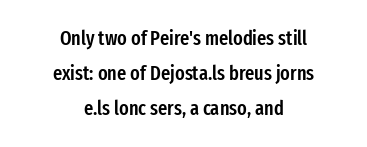
The image shows 20 px text type, upright; set centered, line spacing 1.75x, normal letter spacing, not underlined.
